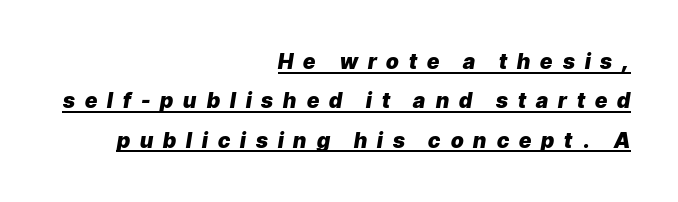
{"italic": "yes", "lean": "right", "slant_degrees": 9, "bold": "yes", "underline": "yes", "align": "right", "line_spacing_ratio": 1.87, "letter_spacing": "wide", "letter_spacing_em": 0.48, "glyph_px": 21}
